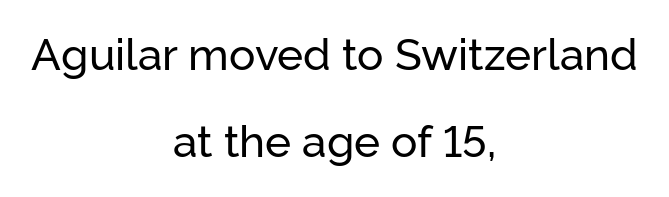
{"serif": "no", "italic": "no", "width": "normal", "stroke_contrast": "low", "x_height": "medium", "monospaced": "no", "underline": "no", "align": "center", "line_spacing": "loose", "line_spacing_ratio": 1.98, "letter_spacing": "normal", "letter_spacing_em": 0.0, "glyph_px": 44}
